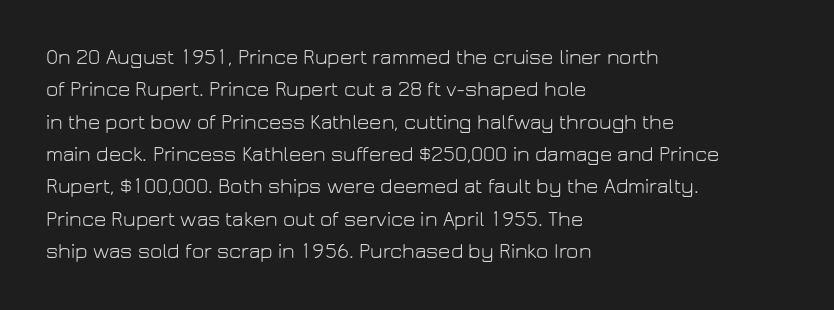
Q: Is the text bold? A: No.
Q: Is the text italic (slanted)? A: No, it is upright.
Q: Is the text underlined? A: No.
Q: How is the paragraph aligned? A: Left-aligned.
Q: Is the spacing between letters normal or unusually wide? A: Normal.
Q: Is the spacing between lines tight, normal or loose? A: Normal.
